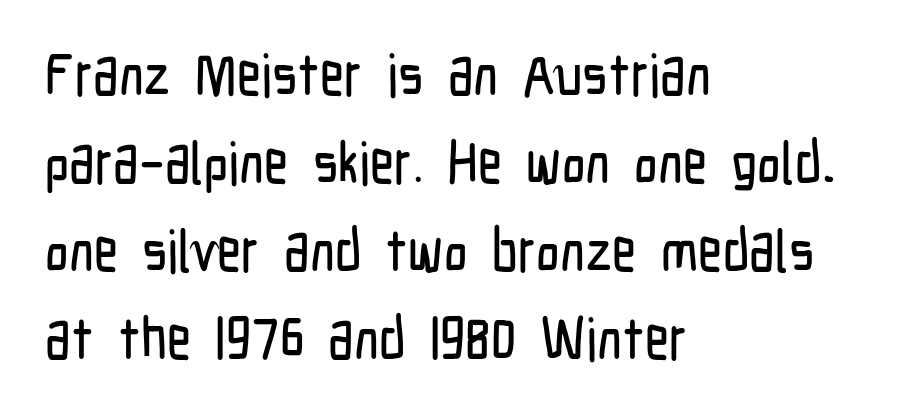
The image shows 59 px condensed sans-serif type, upright; set left-aligned, normal line spacing (1.49x), normal letter spacing, not underlined; low stroke contrast and a medium x-height.
